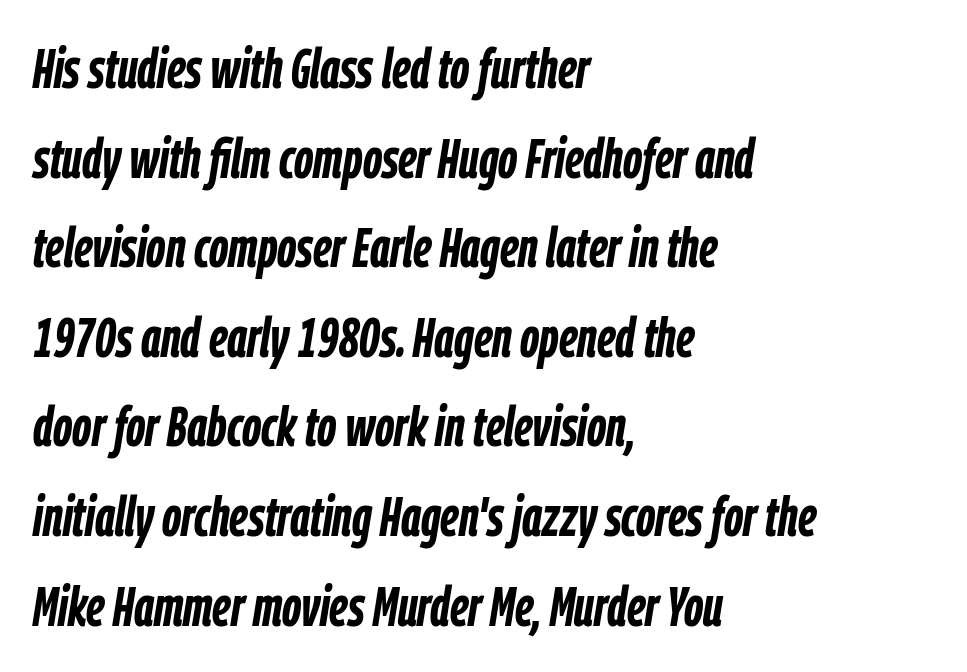
{"italic": "yes", "lean": "right", "slant_degrees": 9, "bold": "yes", "weight": "semibold", "width": "condensed", "stroke_contrast": "low", "x_height": "medium", "monospaced": "no", "underline": "no", "align": "left", "line_spacing": "normal", "line_spacing_ratio": 1.6, "letter_spacing": "normal", "letter_spacing_em": 0.0, "glyph_px": 56}
